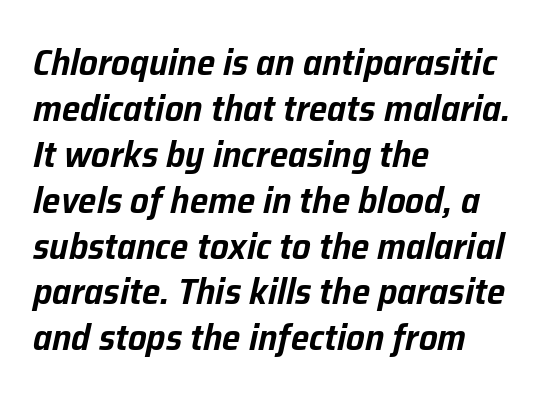
Proportional: the letters do not fall into vertical columns. This sample is left-justified, so line endings fall wherever the words run out. Caption: standard tracking, unaltered. This is oblique type, the kind used for emphasis or titles. Lines of text with bare space underneath.
